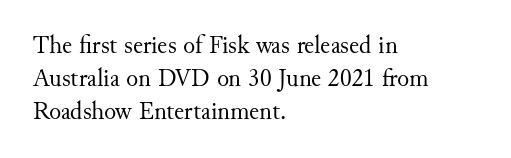
{"italic": "no", "bold": "no", "underline": "no", "align": "left", "line_spacing": "normal", "line_spacing_ratio": 1.33, "letter_spacing": "normal", "letter_spacing_em": 0.0, "glyph_px": 25}
